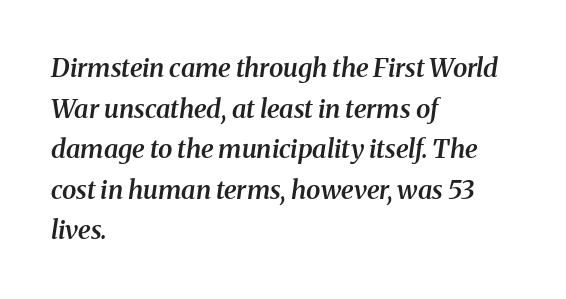
Interline gaps are of average width in this sample. Quick note: italic. What stands out about the letter spacing? Nothing — it is the standard amount. A classic flush-left, rag-right setting is used for this passage. The typesetting leans somewhat heavy: a semibold. A clean baseline with only descenders dipping below it.
